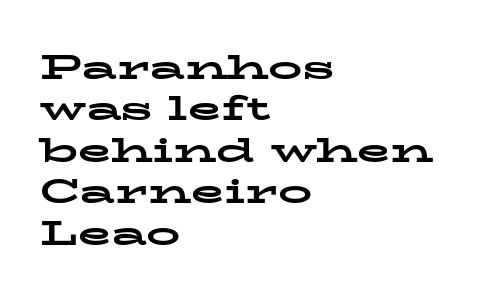
{"serif": "yes", "italic": "no", "bold": "yes", "weight": "bold", "width": "wide", "stroke_contrast": "low", "x_height": "medium", "monospaced": "no", "underline": "no", "align": "left", "line_spacing_ratio": 1.22, "letter_spacing": "normal", "letter_spacing_em": 0.0, "glyph_px": 34}
